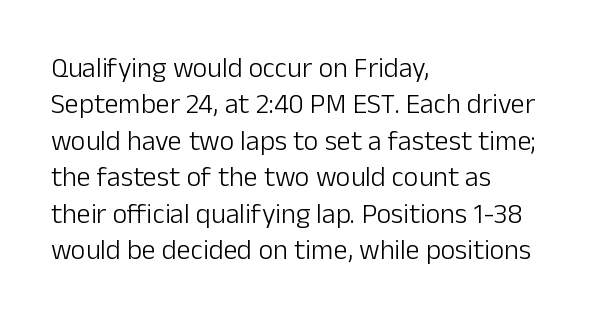
The image shows 28 px light sans-serif type, upright; set left-aligned, normal line spacing (1.3x), normal letter spacing, not underlined; low stroke contrast and a medium x-height.
